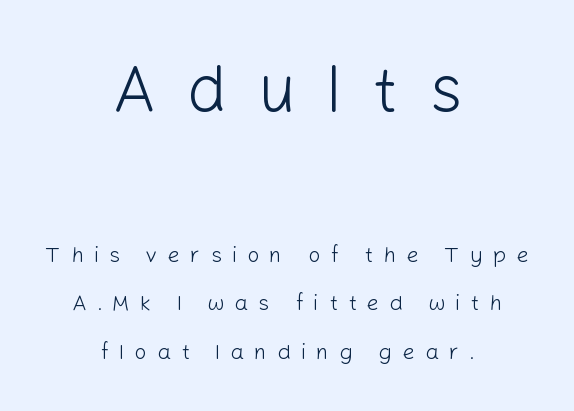
The image shows 66 px light sans-serif type, upright; set centered, loose line spacing (2.21x), unusually wide letter spacing (+0.46 em), not underlined; the first (top) block is 3.0x larger; low stroke contrast and a medium x-height.
